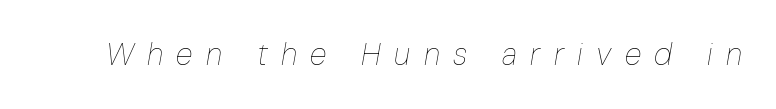
The image shows 31 px thin, condensed type, italic (leaning right); set unusually wide letter spacing (+0.43 em), not underlined; low stroke contrast and a medium x-height.
